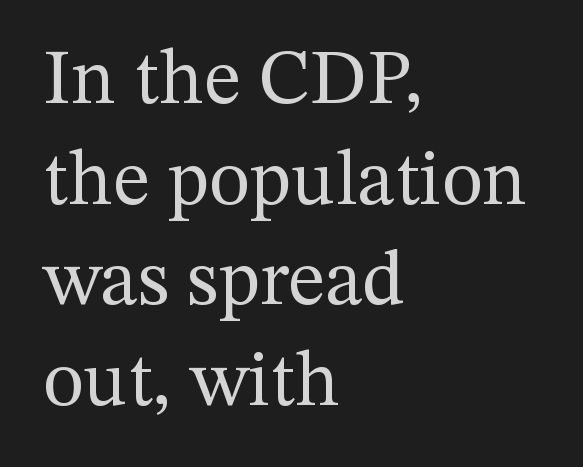
Tracking value appears to be zero — textbook default spacing. Honestly, there is no underline to notice here at all. Compared with a centered layout, this one pins lines to the left instead. Do the characters align in a grid? No, the font is proportional. Small tapered or slab feet sit at the stroke ends, so this counts as serif.
